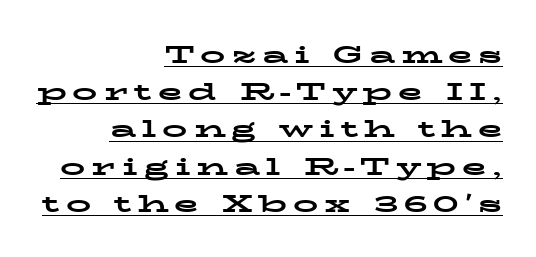
Q: Is the text bold? A: Yes.
Q: Is the text italic (slanted)? A: No, it is upright.
Q: Is the text underlined? A: Yes.
Q: How is the paragraph aligned? A: Right-aligned.
Q: Is the spacing between letters normal or unusually wide? A: Unusually wide.
Q: Is the spacing between lines tight, normal or loose? A: Normal.
